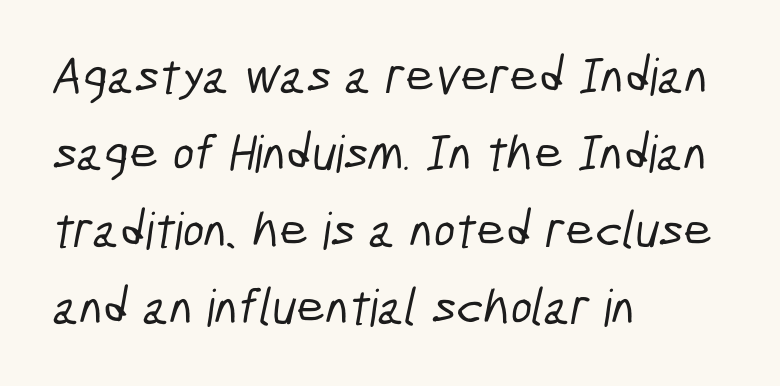
Q: Is the typeface a serif or a sans-serif typeface? A: Sans-serif.
Q: Is the text underlined? A: No.
Q: How is the paragraph aligned? A: Left-aligned.
Q: Is the spacing between letters normal or unusually wide? A: Normal.
Q: Is the spacing between lines tight, normal or loose? A: Normal.
Q: Width (condensed, normal, or wide)? A: Condensed.
Q: Stroke contrast? A: Low.
Q: x-height? A: Medium.
Q: Monospaced? A: No.
